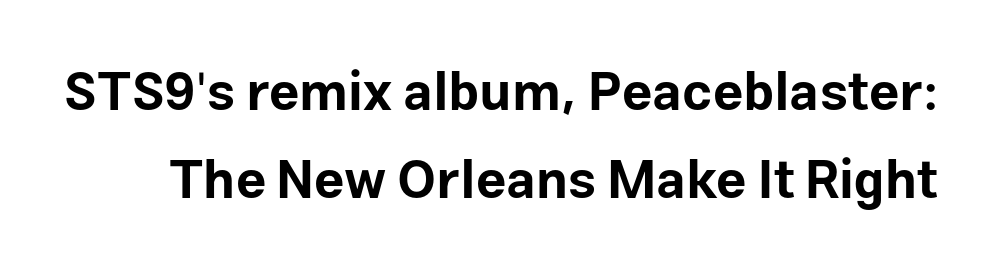
Q: Is the text bold? A: Yes.
Q: Is the text italic (slanted)? A: No, it is upright.
Q: Is the typeface a serif or a sans-serif typeface? A: Sans-serif.
Q: Is the text underlined? A: No.
Q: Is the spacing between letters normal or unusually wide? A: Normal.
Q: Is the spacing between lines tight, normal or loose? A: Normal.
Q: Width (condensed, normal, or wide)? A: Normal.
Q: Stroke contrast? A: Low.
Q: x-height? A: Medium.
Q: Monospaced? A: No.
